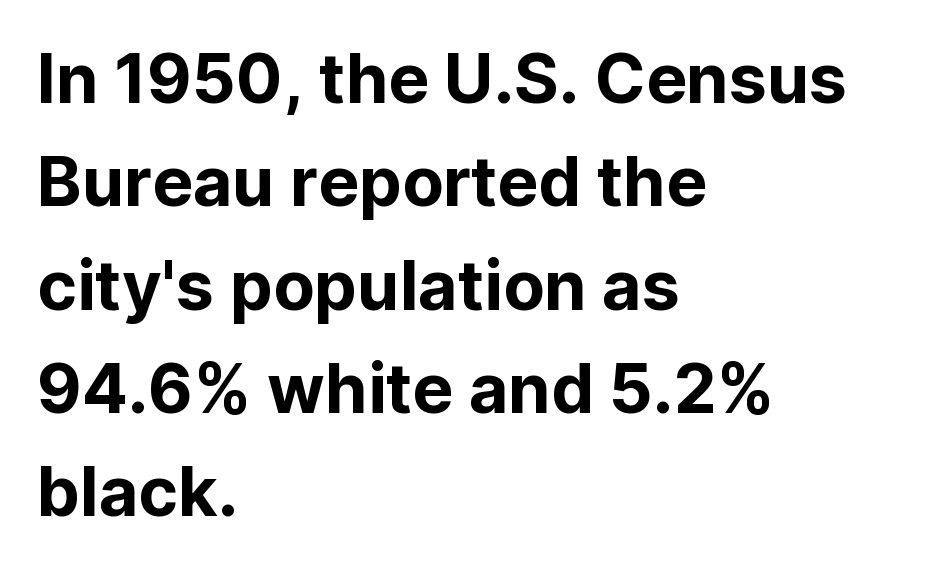
{"serif": "no", "italic": "no", "width": "normal", "stroke_contrast": "low", "x_height": "medium", "monospaced": "no", "underline": "no", "align": "left", "line_spacing": "normal", "line_spacing_ratio": 1.52, "letter_spacing": "normal", "letter_spacing_em": 0.0, "glyph_px": 68}
